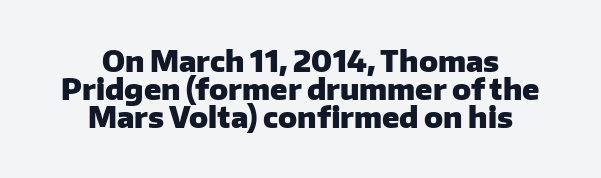
Q: Is the text bold? A: Yes.
Q: Is the text italic (slanted)? A: No, it is upright.
Q: Is the typeface a serif or a sans-serif typeface? A: Sans-serif.
Q: Is the text underlined? A: No.
Q: How is the paragraph aligned? A: Centered.
Q: Is the spacing between letters normal or unusually wide? A: Normal.
Q: Is the spacing between lines tight, normal or loose? A: Tight.
Q: Width (condensed, normal, or wide)? A: Normal.
Q: Stroke contrast? A: Low.
Q: x-height? A: Medium.
Q: Monospaced? A: No.
